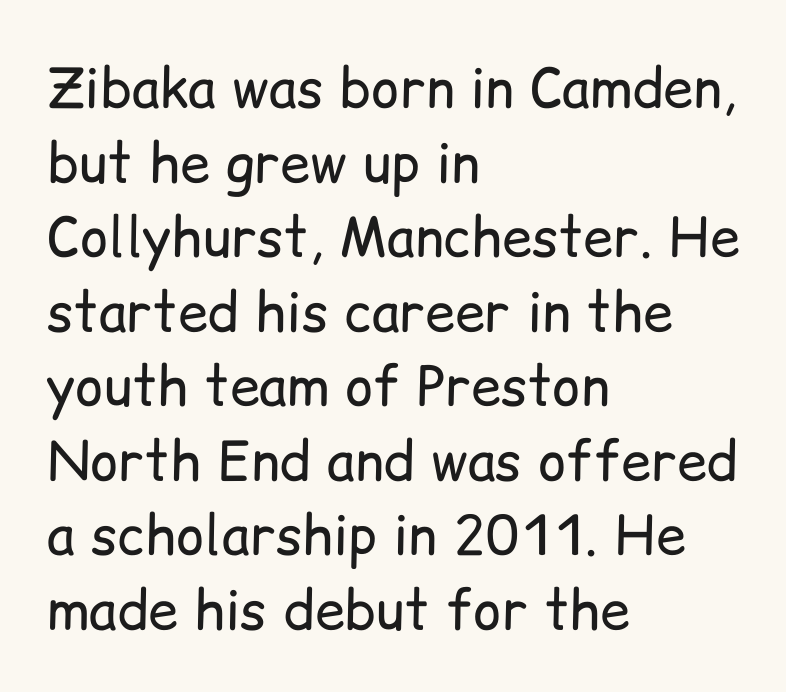
{"serif": "no", "italic": "no", "bold": "no", "weight": "regular", "width": "normal", "stroke_contrast": "low", "x_height": "medium", "monospaced": "no", "underline": "no", "align": "left", "line_spacing": "normal", "line_spacing_ratio": 1.38, "letter_spacing": "normal", "letter_spacing_em": 0.0, "glyph_px": 54}
